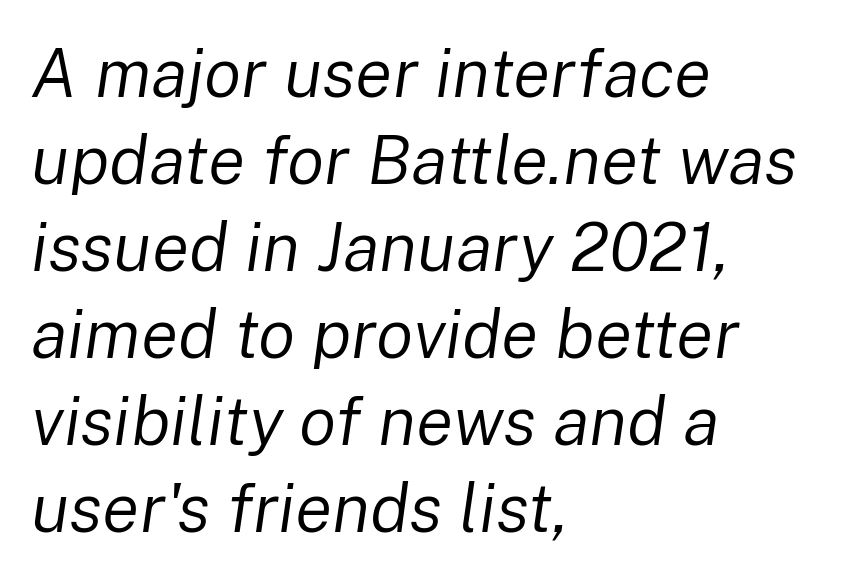
{"italic": "yes", "lean": "right", "slant_degrees": 8, "bold": "no", "weight": "regular", "width": "normal", "stroke_contrast": "low", "x_height": "medium", "monospaced": "no", "underline": "no", "align": "left", "line_spacing": "normal", "line_spacing_ratio": 1.26, "letter_spacing": "normal", "letter_spacing_em": 0.0, "glyph_px": 69}
